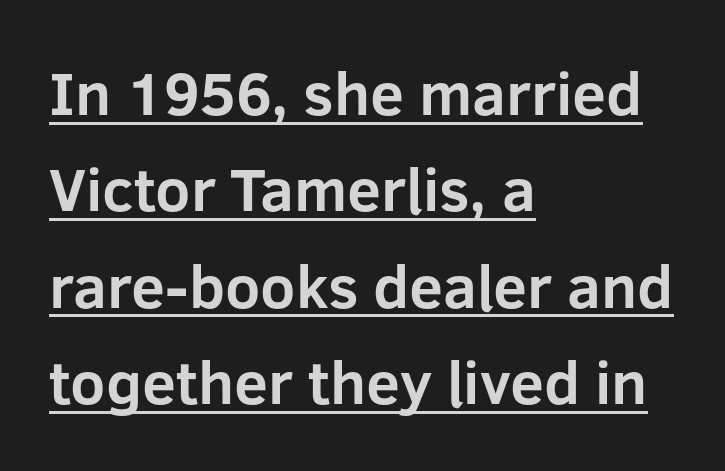
These lines stack with their left ends in a neat column. There is no visible air inserted between adjacent glyphs. This sample carries an underscore along the baseline area. Tall strokes in this sample are plumb rather than angled.
